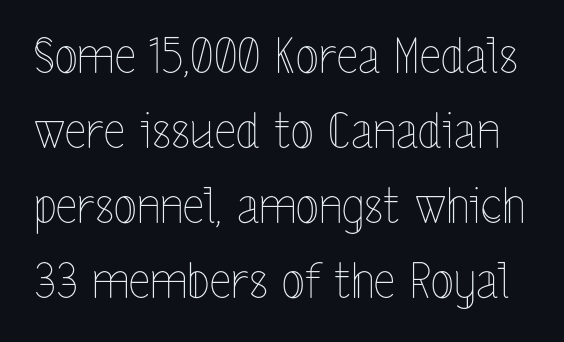
{"italic": "no", "bold": "no", "weight": "thin", "width": "condensed", "x_height": "medium", "monospaced": "no", "underline": "no", "line_spacing": "normal", "line_spacing_ratio": 1.56, "letter_spacing": "normal", "letter_spacing_em": 0.0, "glyph_px": 48}
